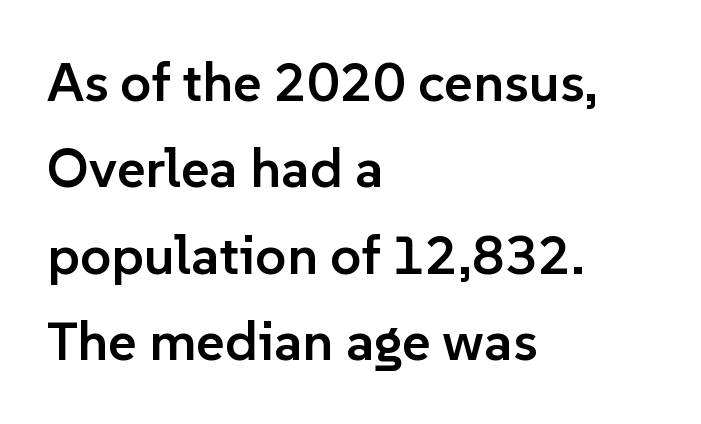
Do the characters align in a grid? No, the font is proportional. What's the leading like? Ordinary, nothing unusual. You can tell it's not italic because the verticals are truly vertical. The horizontal fit of the characters is conventional and even. A somewhat darkened texture: the type is semibold rather than bold.
